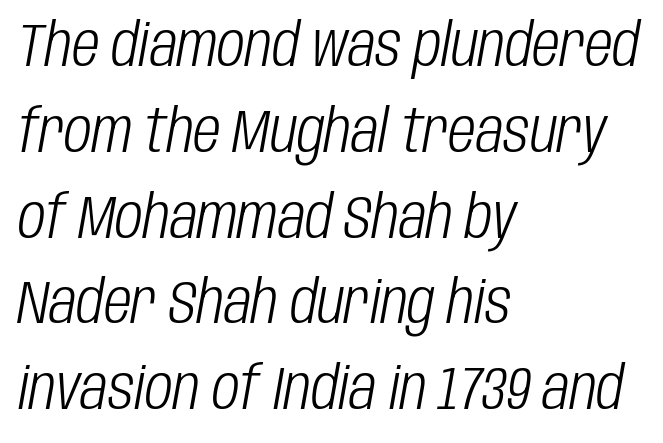
Q: Is the text bold? A: No.
Q: Is the text italic (slanted)? A: Yes, it leans right by about 10 degrees.
Q: Is the text underlined? A: No.
Q: How is the paragraph aligned? A: Left-aligned.
Q: Is the spacing between letters normal or unusually wide? A: Normal.
Q: Is the spacing between lines tight, normal or loose? A: Normal.
Q: Width (condensed, normal, or wide)? A: Condensed.
Q: Stroke contrast? A: Low.
Q: x-height? A: Large.
Q: Monospaced? A: No.
